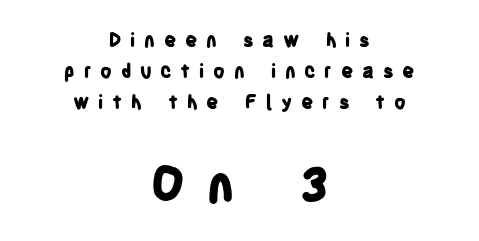
Q: Is the text bold? A: Yes.
Q: Is the text italic (slanted)? A: No, it is upright.
Q: Is the typeface a serif or a sans-serif typeface? A: Sans-serif.
Q: Is the text underlined? A: No.
Q: How is the paragraph aligned? A: Centered.
Q: Is the spacing between letters normal or unusually wide? A: Unusually wide.
Q: Is the spacing between lines tight, normal or loose? A: Normal.
Q: Which block of text is set in a larger size, the first (top) or the second (bottom)? A: The second (bottom) one.
Q: Width (condensed, normal, or wide)? A: Condensed.
Q: Stroke contrast? A: Low.
Q: x-height? A: Large.
Q: Monospaced? A: No.
